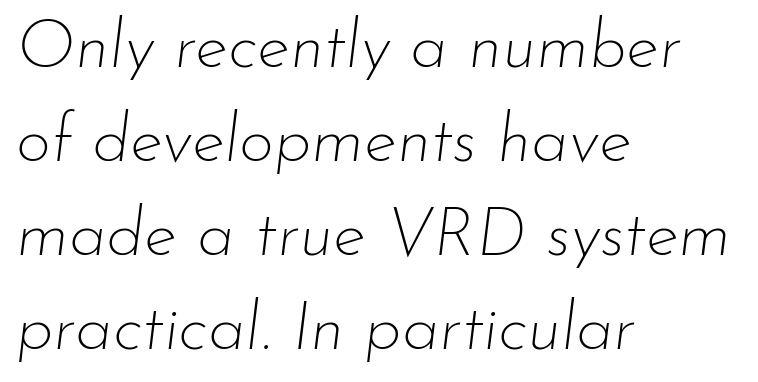
Q: Is the text bold? A: No.
Q: Is the text italic (slanted)? A: Yes, it leans right by about 7 degrees.
Q: Is the text underlined? A: No.
Q: How is the paragraph aligned? A: Left-aligned.
Q: Is the spacing between letters normal or unusually wide? A: Normal.
Q: Is the spacing between lines tight, normal or loose? A: Normal.
Q: Width (condensed, normal, or wide)? A: Normal.
Q: Stroke contrast? A: Low.
Q: x-height? A: Small.
Q: Monospaced? A: No.
